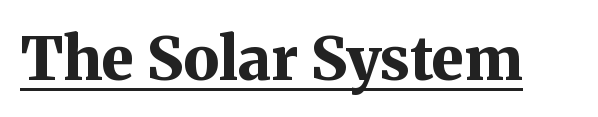
{"serif": "yes", "italic": "no", "bold": "yes", "weight": "bold", "width": "normal", "stroke_contrast": "medium", "x_height": "medium", "monospaced": "no", "underline": "yes", "letter_spacing": "normal", "letter_spacing_em": 0.0, "glyph_px": 60}
